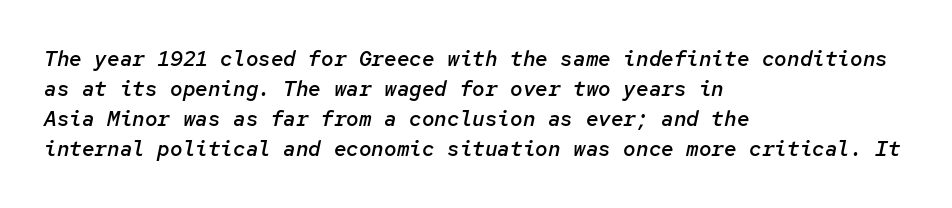
{"italic": "yes", "lean": "right", "slant_degrees": 12, "bold": "semi", "underline": "no", "align": "left", "line_spacing": "normal", "line_spacing_ratio": 1.43, "letter_spacing": "normal", "letter_spacing_em": 0.0, "glyph_px": 21}
